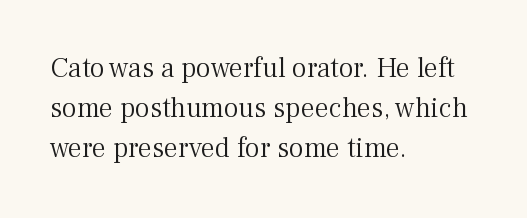
The image shows 28 px light serif type, upright; set left-aligned, normal line spacing (1.43x), normal letter spacing, not underlined; medium stroke contrast and a medium x-height.
